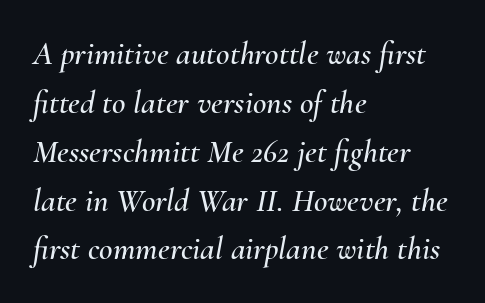
Q: Is the text italic (slanted)? A: Yes, it leans right by about 10 degrees.
Q: Is the text underlined? A: No.
Q: How is the paragraph aligned? A: Left-aligned.
Q: Is the spacing between letters normal or unusually wide? A: Normal.
Q: Is the spacing between lines tight, normal or loose? A: Normal.
Q: Width (condensed, normal, or wide)? A: Normal.
Q: Stroke contrast? A: Medium.
Q: x-height? A: Small.
Q: Monospaced? A: No.
